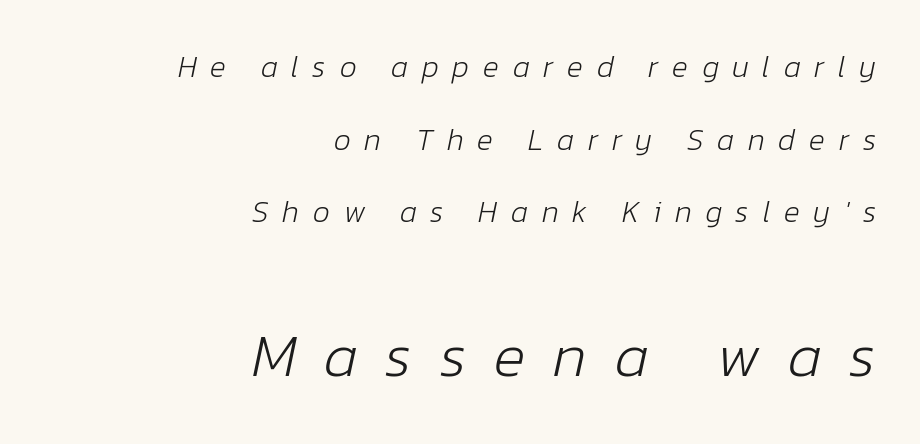
{"italic": "yes", "lean": "right", "slant_degrees": 12, "bold": "no", "weight": "light", "width": "normal", "stroke_contrast": "low", "x_height": "medium", "monospaced": "no", "underline": "no", "align": "right", "line_spacing": "loose", "line_spacing_ratio": 2.42, "letter_spacing": "wide", "letter_spacing_em": 0.46, "larger_block": "second", "size_ratio": 2.0, "glyph_px": 60}
